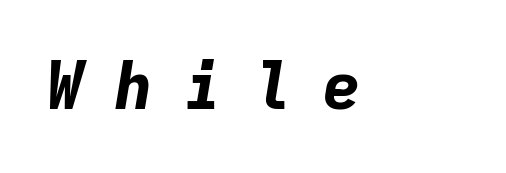
The image shows 66 px bold type, italic (leaning right), monospaced; set unusually wide letter spacing (+0.45 em), not underlined; low stroke contrast and a medium x-height.
